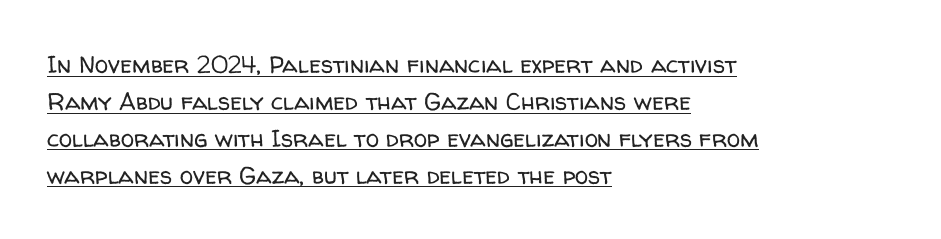
The image shows 24 px text type, upright; set left-aligned, normal line spacing (1.54x), normal letter spacing, underlined.
